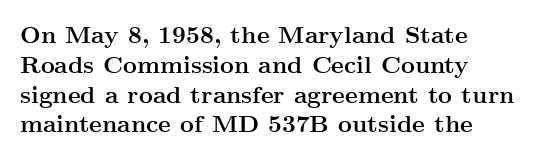
The image shows 24 px bold type, upright; set left-aligned, line spacing 1.24x, normal letter spacing, not underlined.
